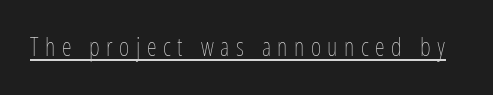
{"italic": "no", "bold": "no", "underline": "yes", "letter_spacing": "wide", "letter_spacing_em": 0.26, "glyph_px": 25}
